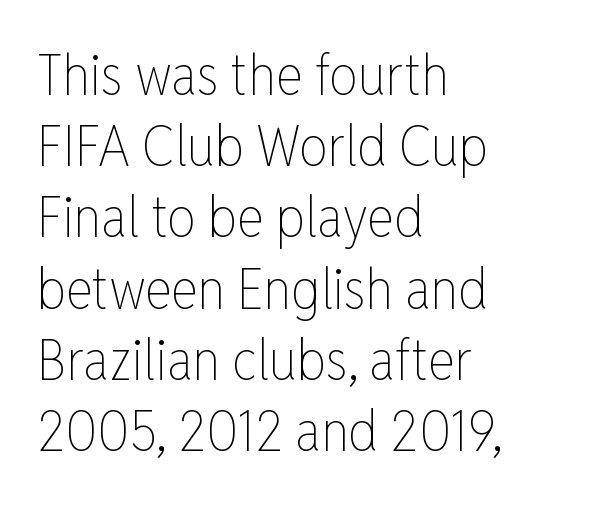
Upright lettering throughout. These glyphs show unthickened strokes, regular width or finer. Nobody touched the tracking dial on this one. The passage shown is not underscored anywhere.
